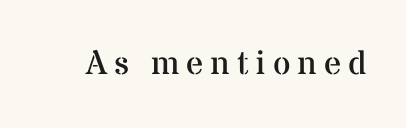
The image shows 34 px regular-weight serif type, upright; set unusually wide letter spacing (+0.2 em), not underlined; medium stroke contrast and a medium x-height.
